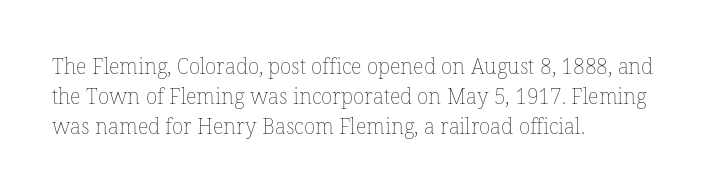
Regarding leading, the lines here are spaced in the standard way. Underline: absent. A classic flush-left, rag-right setting is used for this passage. Every character sits straight up, as roman type does.
